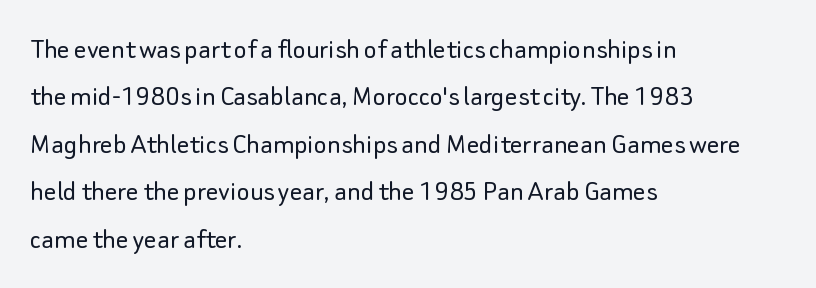
The image shows 31 px light sans-serif type, upright; set left-aligned, normal line spacing (1.53x), normal letter spacing, not underlined; low stroke contrast and a small x-height.
